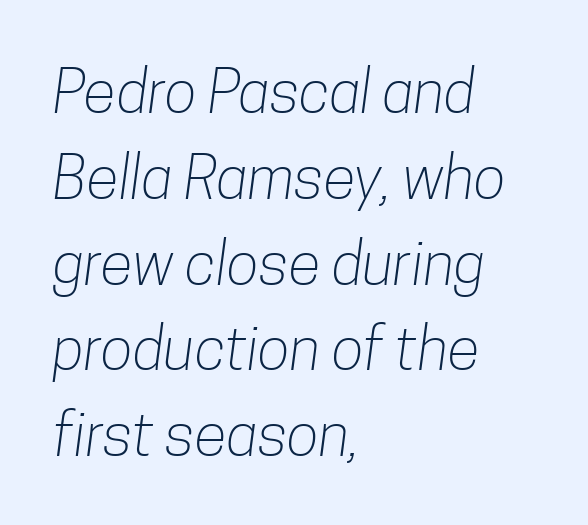
Q: Is the text bold? A: No.
Q: Is the typeface a serif or a sans-serif typeface? A: Sans-serif.
Q: Is the text underlined? A: No.
Q: How is the paragraph aligned? A: Left-aligned.
Q: Is the spacing between letters normal or unusually wide? A: Normal.
Q: Is the spacing between lines tight, normal or loose? A: Normal.
Q: Width (condensed, normal, or wide)? A: Condensed.
Q: Stroke contrast? A: Low.
Q: x-height? A: Medium.
Q: Monospaced? A: No.
